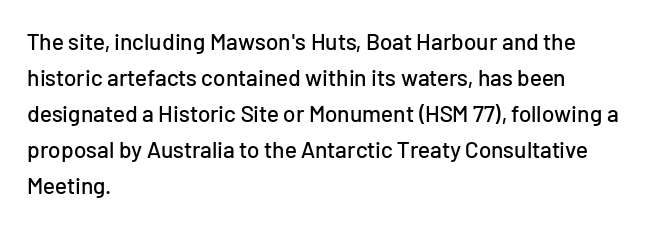
The image shows 23 px text type, upright; set left-aligned, normal line spacing (1.57x), normal letter spacing, not underlined.
